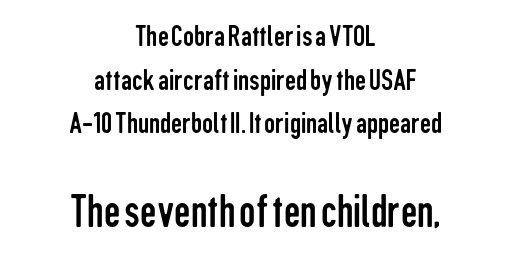
Lines of text with bare space underneath. Does the copy run flush right? No — it is centered line by line. I'd call this a sans setting — the letters go barefoot. The passage shown is typed in a proportional face where columns would drift. Weight: regular or lighter. The lettering holds an erect, upright posture throughout.
